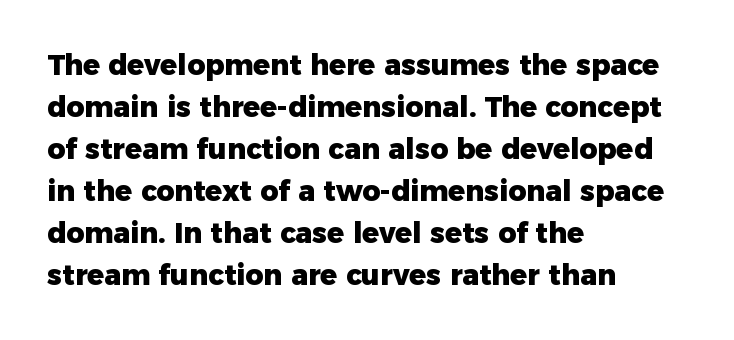
Normally led — the rows are evenly, conventionally spaced. A roman cut, with each character standing at attention. Each word holds together tightly as a unit, with standard inter-letter gaps. Unlike a traditional serif, this face leaves its strokes unadorned.
